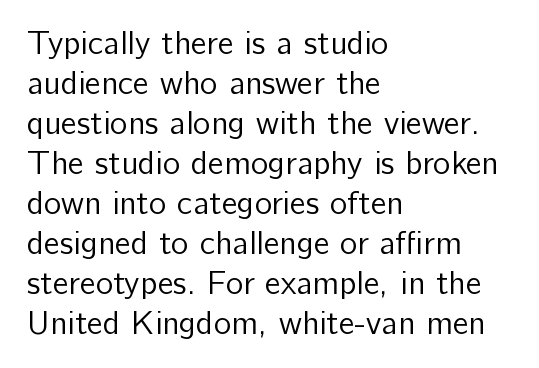
{"serif": "no", "italic": "no", "bold": "no", "weight": "regular", "width": "normal", "stroke_contrast": "low", "x_height": "medium", "monospaced": "no", "underline": "no", "align": "left", "line_spacing_ratio": 1.21, "letter_spacing": "normal", "letter_spacing_em": 0.0, "glyph_px": 33}
